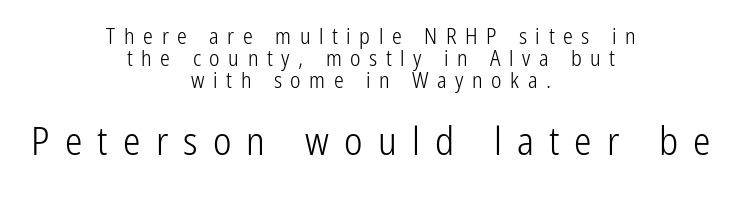
{"serif": "no", "italic": "no", "bold": "no", "weight": "light", "width": "condensed", "stroke_contrast": "low", "x_height": "medium", "monospaced": "no", "underline": "no", "align": "center", "line_spacing": "tight", "line_spacing_ratio": 0.99, "letter_spacing": "wide", "letter_spacing_em": 0.39, "larger_block": "second", "size_ratio": 1.77, "glyph_px": 39}
